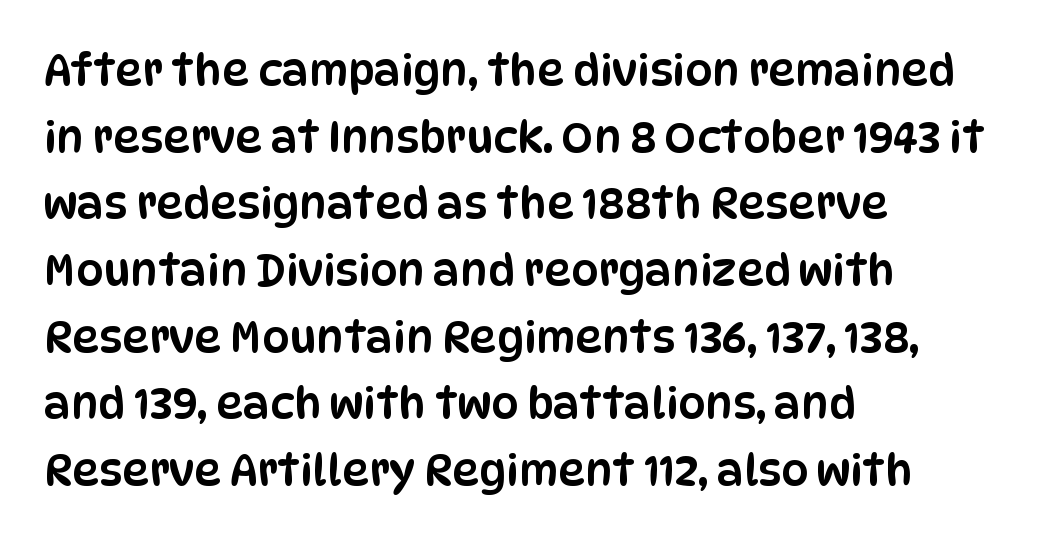
The image shows 43 px condensed sans-serif type, upright; set left-aligned, normal line spacing (1.55x), normal letter spacing, not underlined; low stroke contrast and a large x-height.
